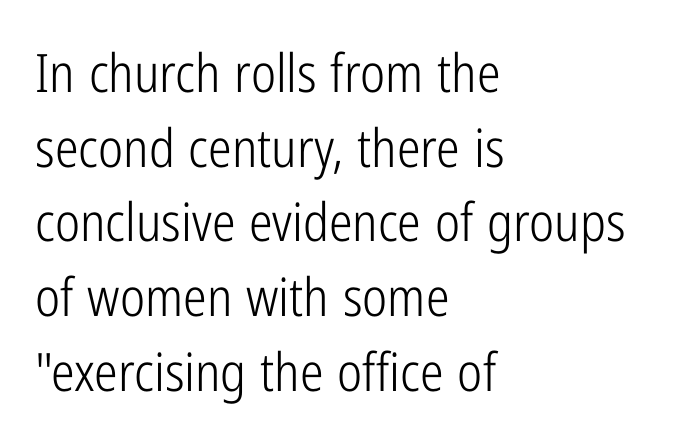
{"serif": "no", "italic": "no", "bold": "no", "weight": "light", "width": "condensed", "stroke_contrast": "low", "x_height": "medium", "monospaced": "no", "underline": "no", "align": "left", "line_spacing": "normal", "line_spacing_ratio": 1.41, "letter_spacing": "normal", "letter_spacing_em": 0.0, "glyph_px": 53}
